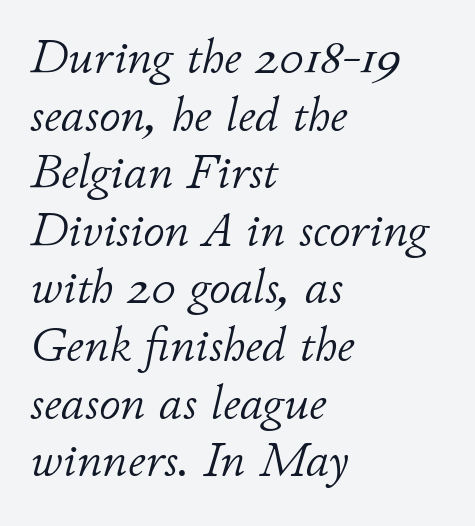
{"italic": "yes", "lean": "right", "slant_degrees": 11, "bold": "no", "weight": "light", "width": "normal", "stroke_contrast": "low", "x_height": "small", "monospaced": "no", "underline": "no", "align": "left", "line_spacing_ratio": 1.2, "letter_spacing": "normal", "letter_spacing_em": 0.0, "glyph_px": 48}
